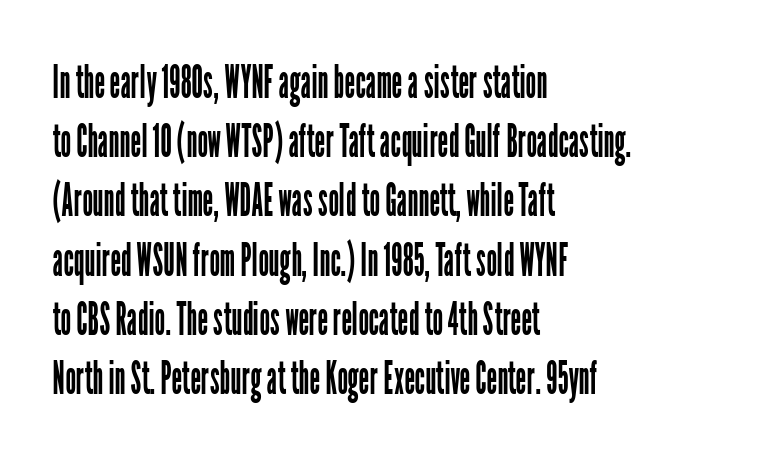
The image shows 47 px regular-weight, condensed sans-serif type, upright; set left-aligned, normal line spacing (1.26x), normal letter spacing, not underlined; low stroke contrast and a medium x-height.
